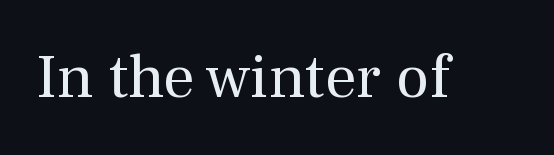
{"serif": "yes", "italic": "no", "bold": "no", "weight": "regular", "width": "normal", "stroke_contrast": "medium", "x_height": "medium", "monospaced": "no", "underline": "no", "letter_spacing": "normal", "letter_spacing_em": 0.0, "glyph_px": 63}
